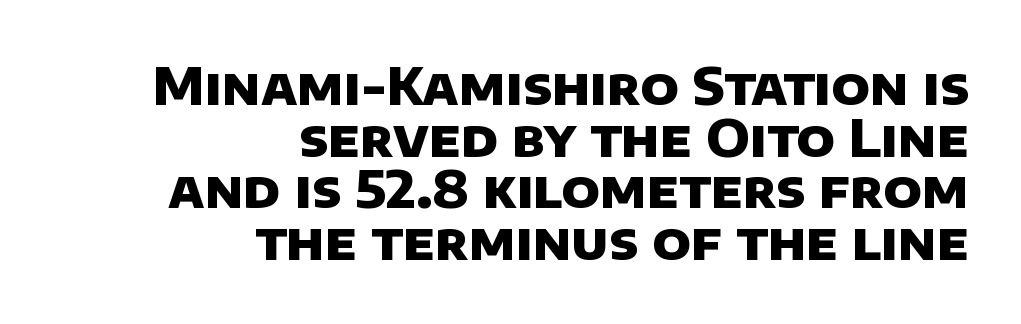
{"serif": "no", "bold": "yes", "weight": "heavy", "width": "normal", "stroke_contrast": "low", "x_height": "large", "monospaced": "no", "underline": "no", "align": "right", "line_spacing": "tight", "line_spacing_ratio": 1.01, "letter_spacing": "normal", "letter_spacing_em": 0.0, "glyph_px": 51}
